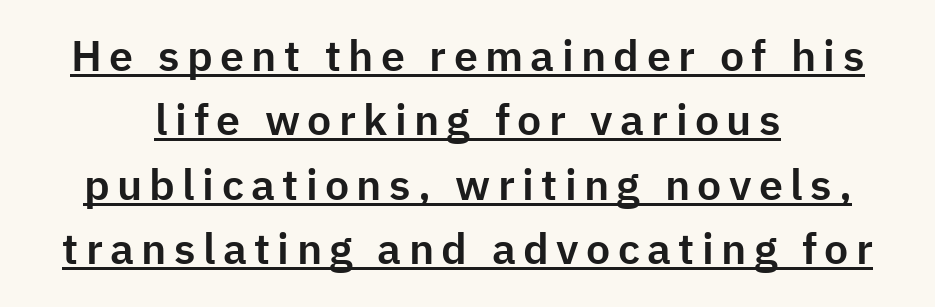
The lettering holds an erect, upright posture throughout. You can tell from the bare stems that sans-serif type was used. Underline: present. Whoever set this chose a conventional vertical rhythm. Visually the block forms a symmetrical silhouette, jagged on both flanks. Think of a printed novel: that variable character pitch is what you see here.
